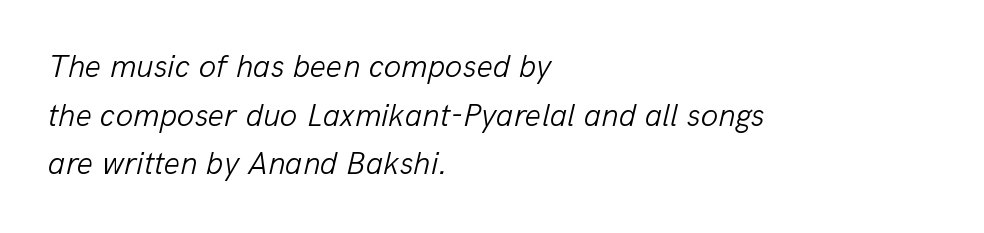
Q: Is the text bold? A: No.
Q: Is the text italic (slanted)? A: Yes, it leans right by about 13 degrees.
Q: Is the text underlined? A: No.
Q: How is the paragraph aligned? A: Left-aligned.
Q: Is the spacing between letters normal or unusually wide? A: Normal.
Q: Is the spacing between lines tight, normal or loose? A: Normal.
Q: Width (condensed, normal, or wide)? A: Normal.
Q: Stroke contrast? A: Low.
Q: x-height? A: Medium.
Q: Monospaced? A: No.
